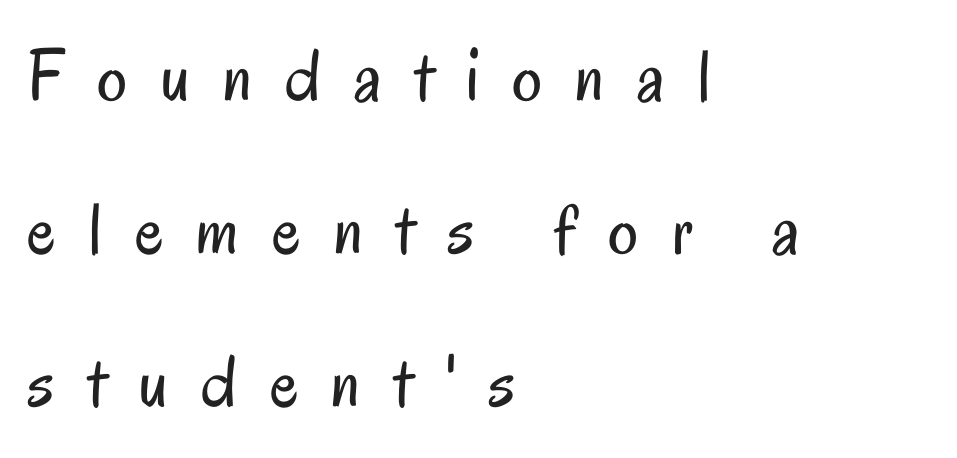
The image shows 75 px regular-weight, condensed sans-serif type, upright; set left-aligned, loose line spacing (2.04x), unusually wide letter spacing (+0.44 em), not underlined; low stroke contrast and a small x-height.
